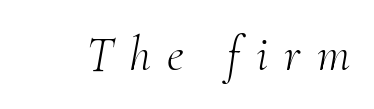
{"serif": "yes", "italic": "yes", "lean": "right", "slant_degrees": 10, "bold": "no", "weight": "light", "width": "normal", "stroke_contrast": "medium", "x_height": "small", "monospaced": "no", "underline": "no", "letter_spacing": "wide", "letter_spacing_em": 0.33, "glyph_px": 49}
